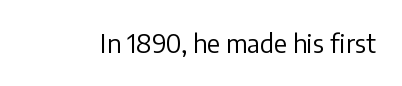
{"italic": "no", "bold": "no", "underline": "no", "letter_spacing": "normal", "letter_spacing_em": 0.0, "glyph_px": 25}
